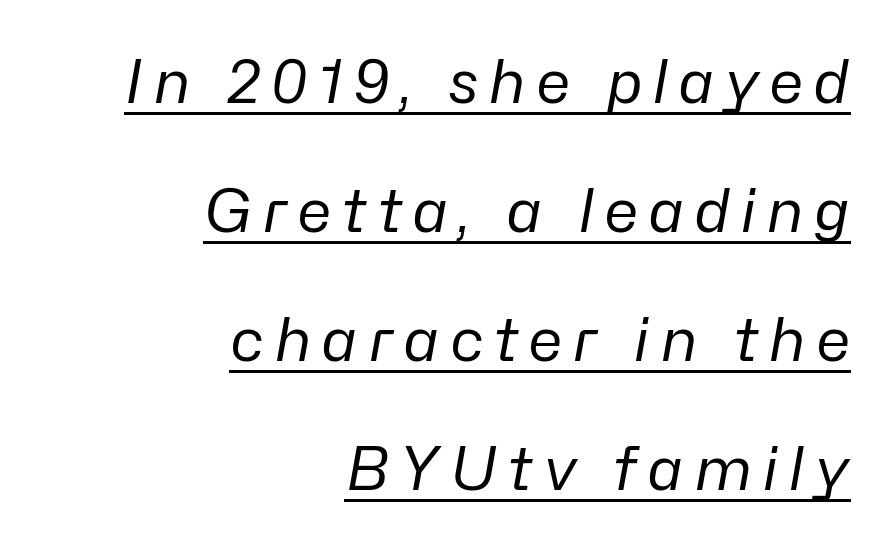
Weight class: somewhere from thin through regular. In terms of leading, this rendering errs on the spacious side. The typesetter has applied underlining to the passage shown. Teacher's note: observe the even right margin — that is flush-right alignment. The passage shown is typed in a proportional face where columns would drift. Rendered with sloped, italic letterforms.
